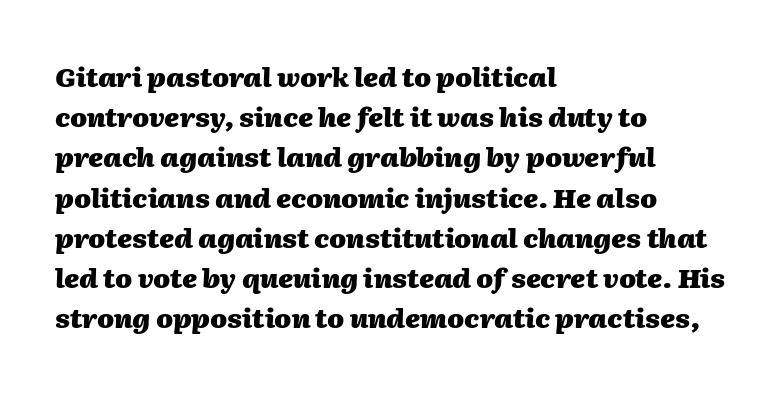
The image shows 27 px bold type, italic (leaning right); set left-aligned, normal line spacing (1.49x), normal letter spacing, not underlined.
